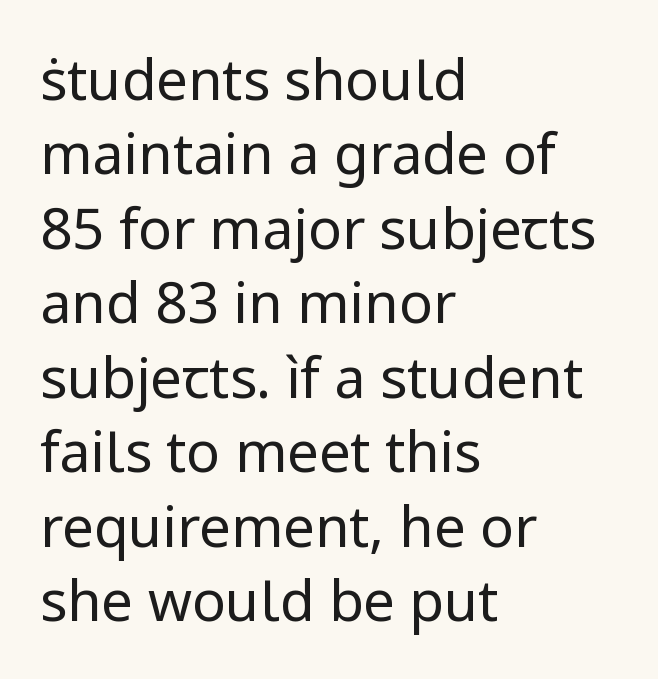
The image shows 56 px regular-weight sans-serif type, upright; set left-aligned, normal line spacing (1.33x), normal letter spacing, not underlined; low stroke contrast and a medium x-height.
